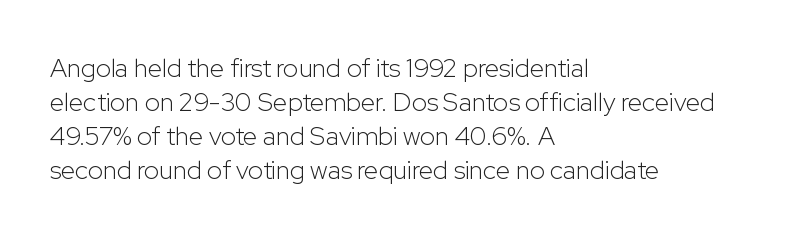
{"italic": "no", "bold": "no", "underline": "no", "align": "left", "line_spacing": "normal", "line_spacing_ratio": 1.31, "letter_spacing": "normal", "letter_spacing_em": 0.0, "glyph_px": 26}
